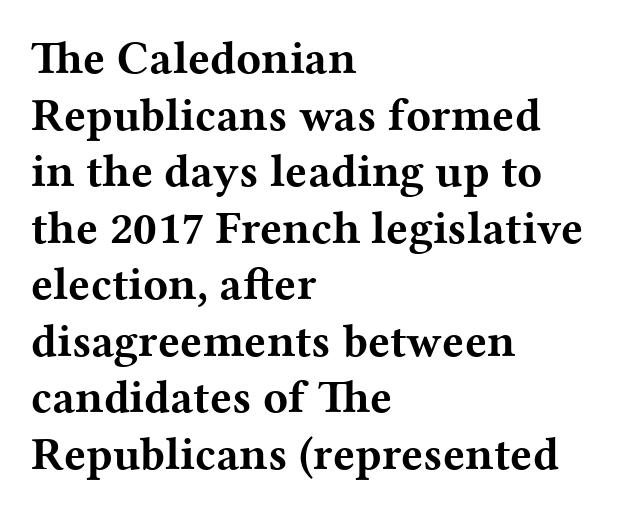
{"serif": "yes", "italic": "no", "bold": "yes", "weight": "bold", "width": "wide", "stroke_contrast": "medium", "x_height": "medium", "monospaced": "no", "underline": "no", "align": "left", "line_spacing_ratio": 1.23, "letter_spacing": "normal", "letter_spacing_em": 0.0, "glyph_px": 46}
